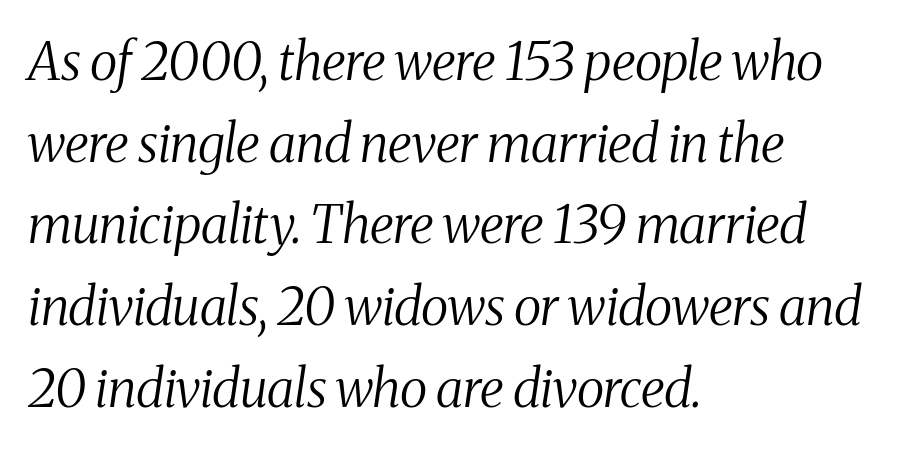
{"serif": "yes", "italic": "yes", "lean": "right", "slant_degrees": 8, "bold": "no", "weight": "regular", "width": "condensed", "stroke_contrast": "medium", "x_height": "medium", "monospaced": "no", "underline": "no", "align": "left", "line_spacing": "normal", "line_spacing_ratio": 1.57, "letter_spacing": "normal", "letter_spacing_em": 0.0, "glyph_px": 52}
